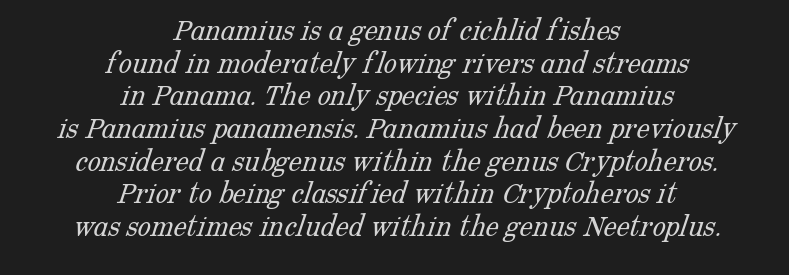
Observe the ordinary spacing: letters are neighbours, not strangers. Look at the bottom of the vertical strokes: they flare into serifs here. Rows of type sit shoulder to shoulder in the vertical direction. Weight: in the light-to-regular range. The rag falls on both sides of this text block equally. Note the varied advance widths — an 'i' is clearly narrower than an 'm'.
